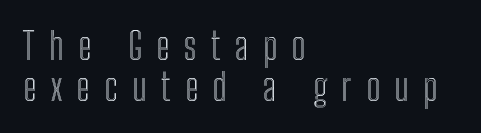
The image shows 37 px condensed type, upright; set left-aligned, tight line spacing (1.11x), unusually wide letter spacing (+0.39 em), not underlined; a medium x-height.
